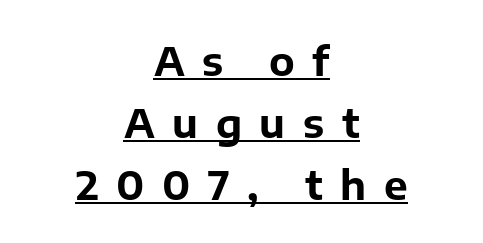
Q: Is the text bold? A: Yes.
Q: Is the text italic (slanted)? A: No, it is upright.
Q: Is the typeface a serif or a sans-serif typeface? A: Sans-serif.
Q: Is the text underlined? A: Yes.
Q: How is the paragraph aligned? A: Centered.
Q: Is the spacing between letters normal or unusually wide? A: Unusually wide.
Q: Is the spacing between lines tight, normal or loose? A: Normal.
Q: Width (condensed, normal, or wide)? A: Normal.
Q: Stroke contrast? A: Low.
Q: x-height? A: Medium.
Q: Monospaced? A: No.
